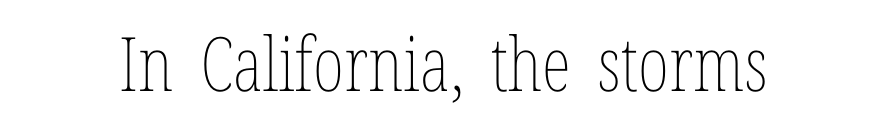
{"italic": "no", "bold": "no", "weight": "thin", "width": "condensed", "stroke_contrast": "low", "x_height": "medium", "monospaced": "no", "underline": "no", "letter_spacing": "normal", "letter_spacing_em": 0.0, "glyph_px": 75}
